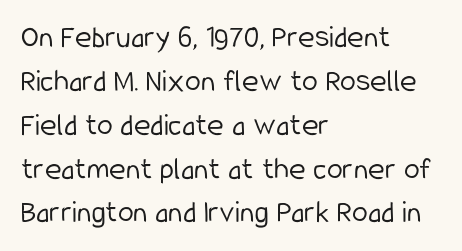
The image shows 32 px light, condensed sans-serif type, upright; set left-aligned, normal line spacing (1.37x), normal letter spacing, not underlined; low stroke contrast and a medium x-height.
